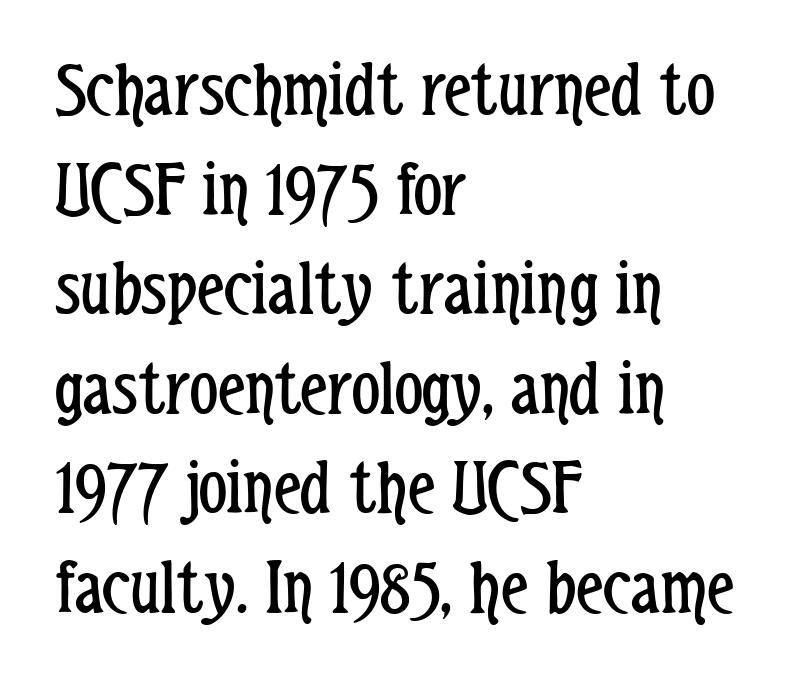
Q: Is the text bold? A: No.
Q: Is the text italic (slanted)? A: No, it is upright.
Q: Is the typeface a serif or a sans-serif typeface? A: Sans-serif.
Q: Is the text underlined? A: No.
Q: How is the paragraph aligned? A: Left-aligned.
Q: Is the spacing between letters normal or unusually wide? A: Normal.
Q: Is the spacing between lines tight, normal or loose? A: Normal.
Q: Width (condensed, normal, or wide)? A: Condensed.
Q: Stroke contrast? A: Low.
Q: x-height? A: Medium.
Q: Monospaced? A: No.
